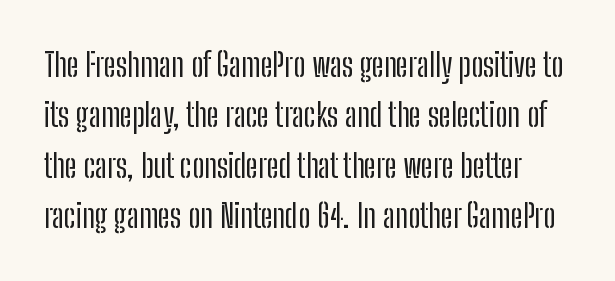
Grotesque or geometric, the face here clearly has no serifs. The rendering uses natural spacing where letterforms have individual widths. This rendering leaves character spacing at its baseline value. Does the lettering tilt? It doesn't — this is upright. Any mark beneath the type? The region is blank.
